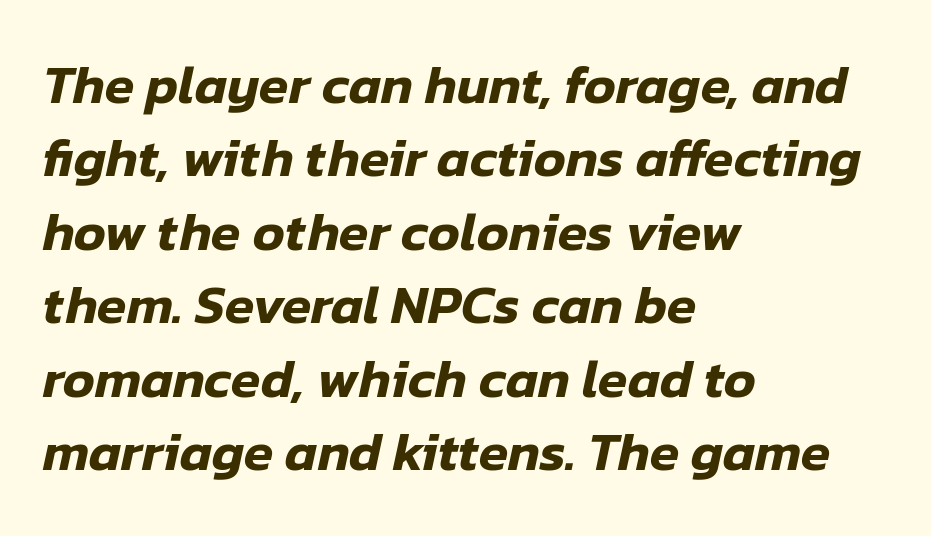
The image shows 54 px text type, italic (leaning right); set left-aligned, normal line spacing (1.36x), normal letter spacing, not underlined; low stroke contrast and a medium x-height.
